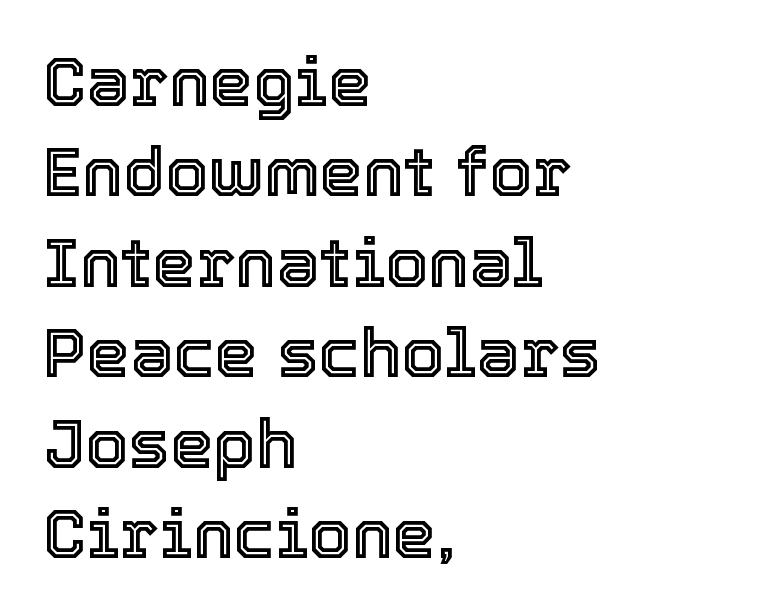
The image shows 69 px text type, upright; set left-aligned, normal line spacing (1.31x), normal letter spacing, not underlined; a medium x-height.
